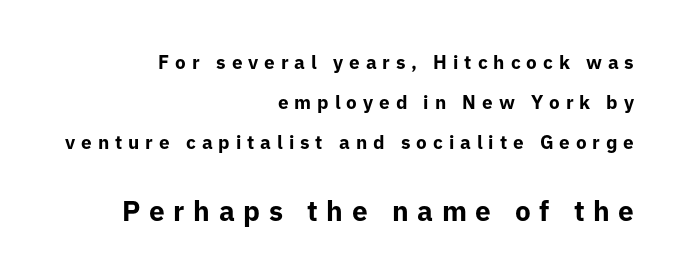
{"serif": "no", "italic": "no", "bold": "yes", "weight": "bold", "width": "normal", "stroke_contrast": "low", "x_height": "medium", "monospaced": "no", "underline": "no", "align": "right", "line_spacing": "loose", "line_spacing_ratio": 2.11, "letter_spacing": "wide", "letter_spacing_em": 0.31, "larger_block": "second", "size_ratio": 1.47, "glyph_px": 28}
